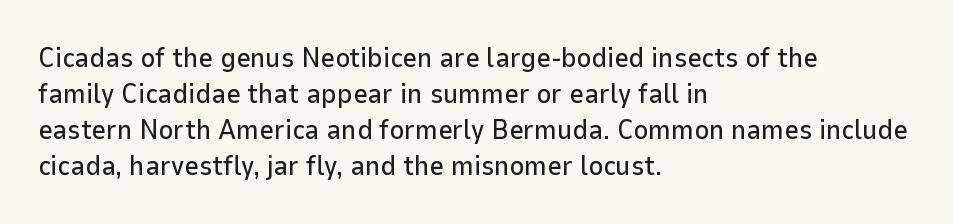
{"serif": "no", "italic": "no", "width": "normal", "stroke_contrast": "low", "x_height": "medium", "monospaced": "no", "underline": "no", "align": "left", "line_spacing": "normal", "line_spacing_ratio": 1.29, "letter_spacing": "normal", "letter_spacing_em": 0.0, "glyph_px": 28}
